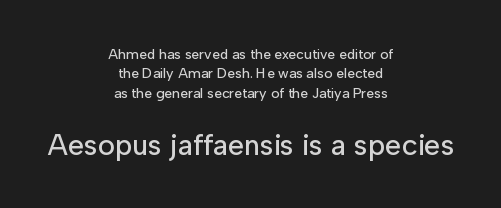
Typeset on center — no edge is straight. Rule under the text: the space is simply empty. Compare the two chunks: the lower has the greater cap height. Type style note: lacks serifs. What's the leading like? Ordinary, nothing unusual.
